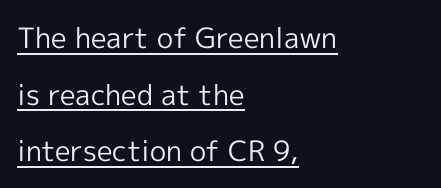
{"serif": "no", "italic": "no", "bold": "no", "weight": "regular", "width": "normal", "x_height": "medium", "monospaced": "no", "underline": "yes", "align": "left", "line_spacing": "loose", "line_spacing_ratio": 2.02, "letter_spacing": "normal", "letter_spacing_em": 0.0, "glyph_px": 28}
